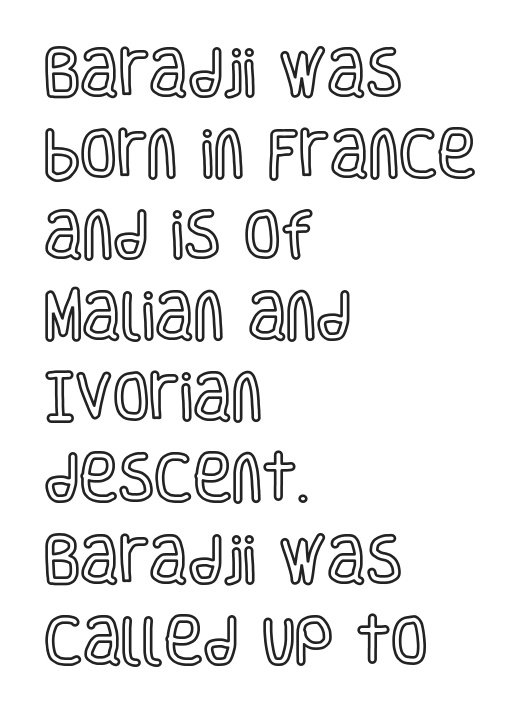
Style check: upright. Character widths vary here, with narrow letters taking less room than wide ones. Any mark beneath the type? The region is blank. The line-height multiplier appears to be the usual default. The face used here is rendered with its standard letterfit.
